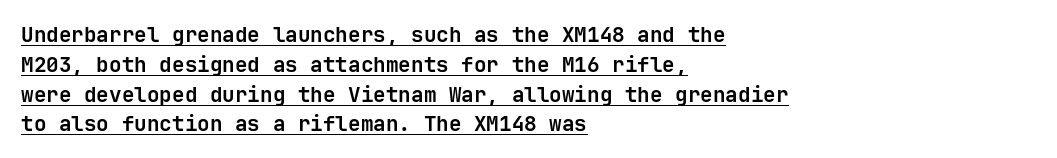
Q: Is the text bold? A: Yes.
Q: Is the text italic (slanted)? A: No, it is upright.
Q: Is the text underlined? A: Yes.
Q: How is the paragraph aligned? A: Left-aligned.
Q: Is the spacing between letters normal or unusually wide? A: Normal.
Q: Is the spacing between lines tight, normal or loose? A: Normal.
